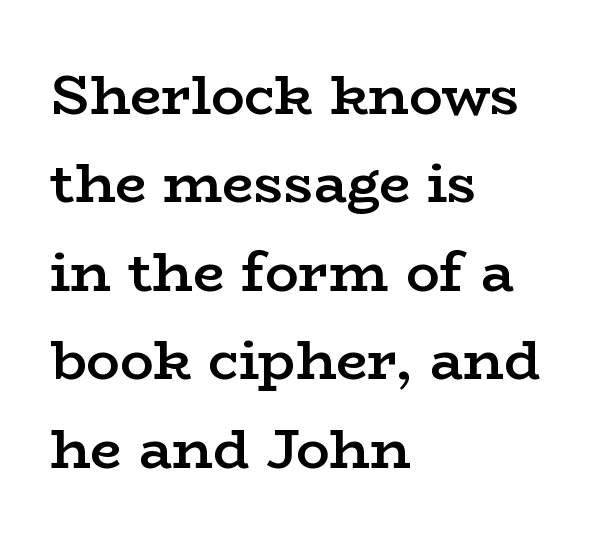
{"serif": "yes", "italic": "no", "bold": "semi", "weight": "semibold", "width": "wide", "stroke_contrast": "low", "x_height": "medium", "monospaced": "no", "underline": "no", "align": "left", "line_spacing": "normal", "line_spacing_ratio": 1.58, "letter_spacing": "normal", "letter_spacing_em": 0.0, "glyph_px": 56}
